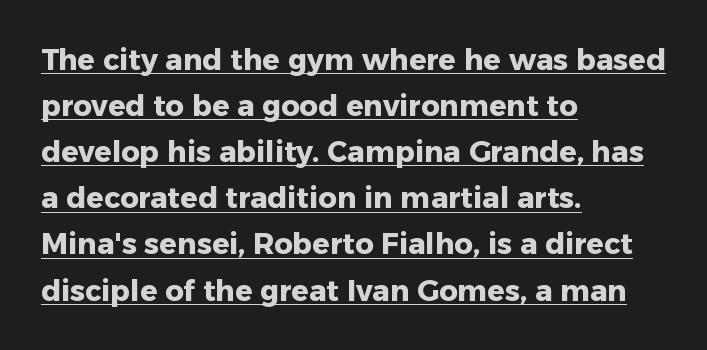
The image shows 29 px heavy sans-serif type, upright; set left-aligned, normal line spacing (1.59x), normal letter spacing, underlined; low stroke contrast and a medium x-height.
